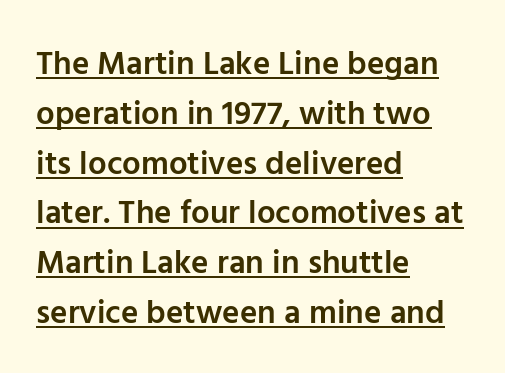
{"serif": "no", "italic": "no", "bold": "semi", "weight": "semibold", "width": "normal", "stroke_contrast": "low", "x_height": "medium", "monospaced": "no", "underline": "yes", "align": "left", "line_spacing": "normal", "line_spacing_ratio": 1.51, "letter_spacing": "normal", "letter_spacing_em": 0.0, "glyph_px": 33}
